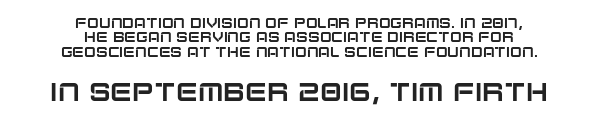
Is the lower block the larger one? Yes — the lower block carries the bigger type. The type sits square on the baseline with zero lean. The compositor balanced each line on the midline. The space beneath each line is pristine and unruled. The leading is snug, giving the passage a crowded texture. Observe the ordinary spacing: letters are neighbours, not strangers.
